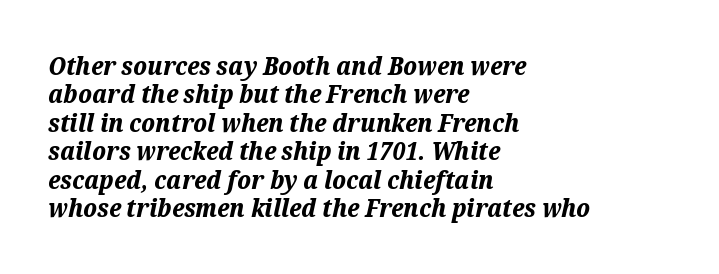
The image shows 25 px bold type, italic (leaning right); set left-aligned, tight line spacing (1.14x), normal letter spacing, not underlined.
